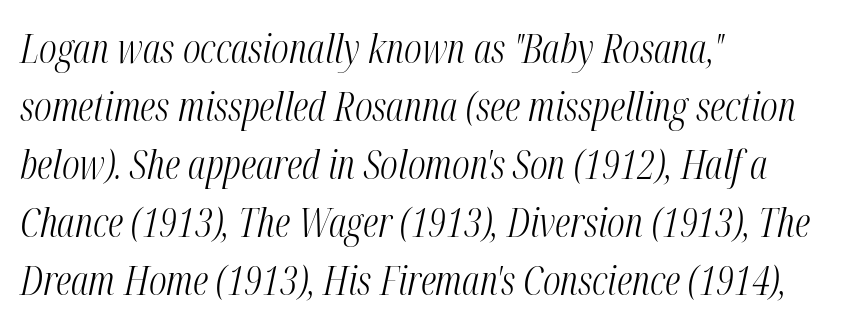
Q: Is the text bold? A: No.
Q: Is the text italic (slanted)? A: Yes, it leans right by about 12 degrees.
Q: Is the text underlined? A: No.
Q: How is the paragraph aligned? A: Left-aligned.
Q: Is the spacing between letters normal or unusually wide? A: Normal.
Q: Is the spacing between lines tight, normal or loose? A: Normal.
Q: Width (condensed, normal, or wide)? A: Condensed.
Q: Stroke contrast? A: Medium.
Q: x-height? A: Medium.
Q: Monospaced? A: No.
